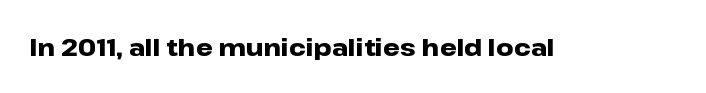
The image shows 24 px bold type, upright; set normal letter spacing, not underlined.
